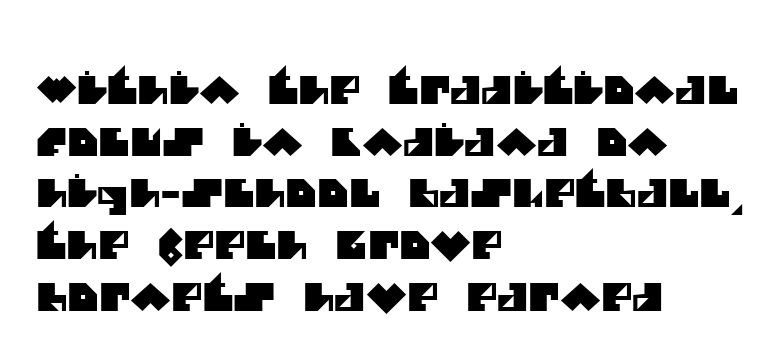
Q: Is the typeface a serif or a sans-serif typeface? A: Sans-serif.
Q: Is the text underlined? A: No.
Q: How is the paragraph aligned? A: Left-aligned.
Q: Is the spacing between letters normal or unusually wide? A: Normal.
Q: Is the spacing between lines tight, normal or loose? A: Normal.
Q: Width (condensed, normal, or wide)? A: Normal.
Q: Stroke contrast? A: Medium.
Q: x-height? A: Large.
Q: Monospaced? A: No.
